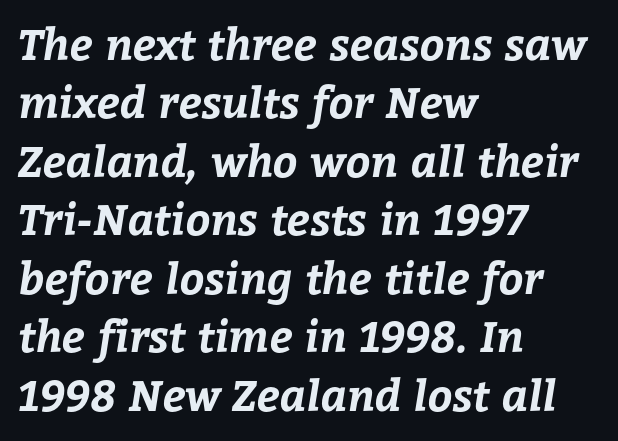
The image shows 43 px bold type; set left-aligned, normal line spacing (1.36x), normal letter spacing, not underlined; low stroke contrast and a medium x-height.
